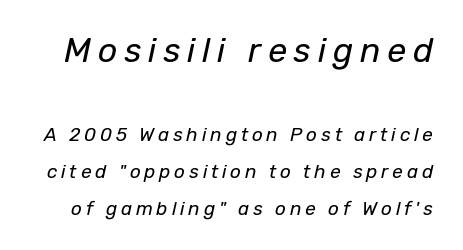
The face used here is proportionally spaced, like ordinary book or web type. The typesetting does not lean heavy: it is not bold. Italic: yes, the glyphs are oblique. Spacing between characters has been opened up far beyond the box default.
